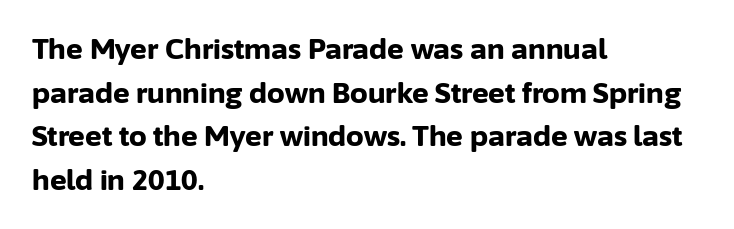
Q: Is the text bold? A: Yes.
Q: Is the text italic (slanted)? A: No, it is upright.
Q: Is the typeface a serif or a sans-serif typeface? A: Sans-serif.
Q: Is the text underlined? A: No.
Q: How is the paragraph aligned? A: Left-aligned.
Q: Is the spacing between letters normal or unusually wide? A: Normal.
Q: Is the spacing between lines tight, normal or loose? A: Normal.
Q: Width (condensed, normal, or wide)? A: Normal.
Q: Stroke contrast? A: Low.
Q: x-height? A: Medium.
Q: Monospaced? A: No.
